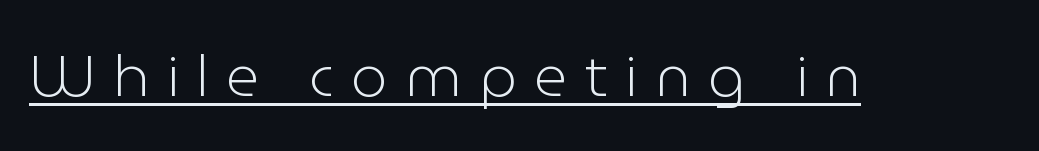
This sample uses an upright cut, with every glyph sitting square on the baseline. Has an underline been added? It has. This rendering employs a face without finishing strokes, i.e., a sans-serif. Each letter keeps its own natural width here, so spacing adapts to shape. Compared with a typical body face, this is equally light or lighter still.
